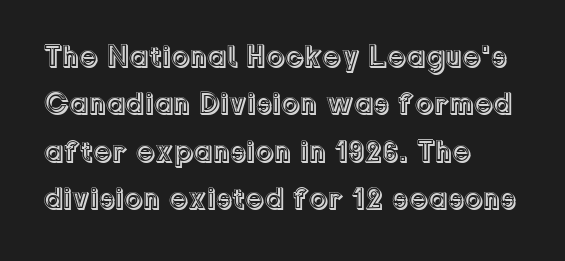
{"italic": "no", "width": "normal", "x_height": "medium", "monospaced": "no", "underline": "no", "align": "left", "line_spacing": "normal", "line_spacing_ratio": 1.58, "letter_spacing": "normal", "letter_spacing_em": 0.0, "glyph_px": 30}
